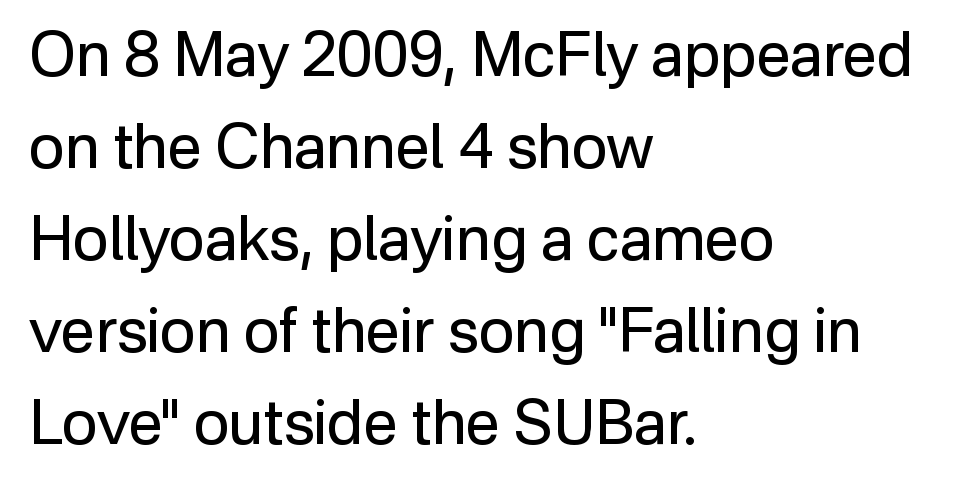
The image shows 61 px regular-weight sans-serif type, upright; set left-aligned, normal line spacing (1.51x), normal letter spacing, not underlined; low stroke contrast and a medium x-height.
